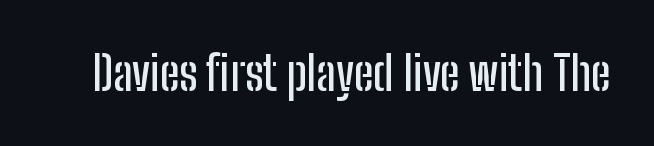
This rendering employs a face without finishing strokes, i.e., a sans-serif. Students, note that the glyphs here touch the page at normal intervals. Varying glyph widths throughout — classic text-font behaviour. The baseline area is clear. The lettering stays uniformly vertical, giving the passage a roman look.
